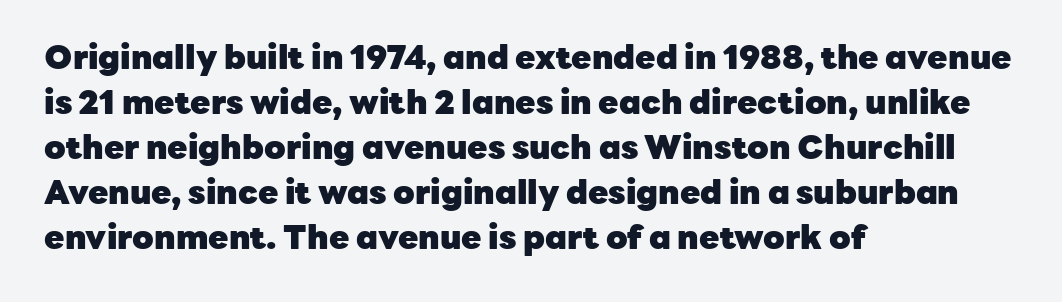
Q: Is the text bold? A: Yes.
Q: Is the text italic (slanted)? A: No, it is upright.
Q: Is the typeface a serif or a sans-serif typeface? A: Sans-serif.
Q: Is the text underlined? A: No.
Q: How is the paragraph aligned? A: Left-aligned.
Q: Is the spacing between letters normal or unusually wide? A: Normal.
Q: Is the spacing between lines tight, normal or loose? A: Normal.
Q: Width (condensed, normal, or wide)? A: Normal.
Q: Stroke contrast? A: Low.
Q: x-height? A: Medium.
Q: Monospaced? A: No.
